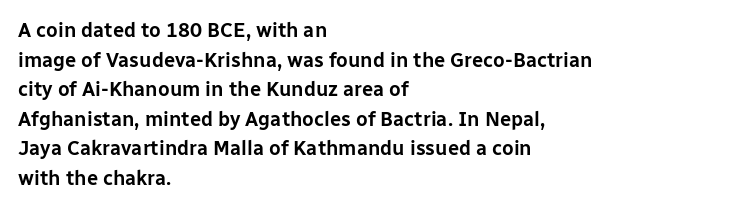
The image shows 20 px text type, upright; set left-aligned, normal line spacing (1.48x), normal letter spacing, not underlined.
